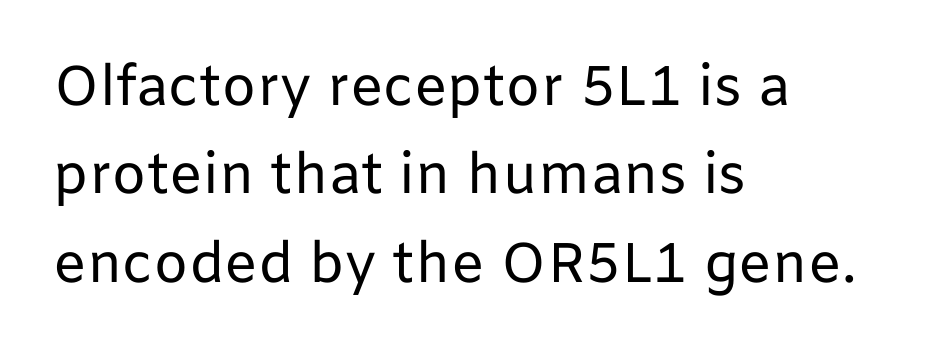
{"serif": "no", "italic": "no", "bold": "no", "weight": "regular", "width": "normal", "stroke_contrast": "low", "x_height": "medium", "monospaced": "no", "underline": "no", "align": "left", "line_spacing": "normal", "line_spacing_ratio": 1.58, "letter_spacing": "normal", "letter_spacing_em": 0.0, "glyph_px": 56}
